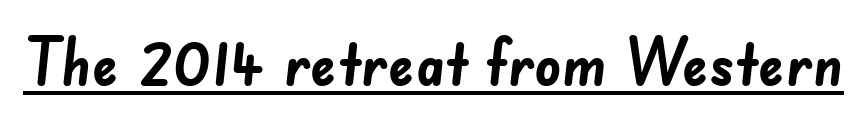
Q: Is the text bold? A: Yes.
Q: Is the typeface a serif or a sans-serif typeface? A: Sans-serif.
Q: Is the text underlined? A: Yes.
Q: Is the spacing between letters normal or unusually wide? A: Normal.
Q: Width (condensed, normal, or wide)? A: Normal.
Q: Stroke contrast? A: Low.
Q: x-height? A: Small.
Q: Monospaced? A: No.
